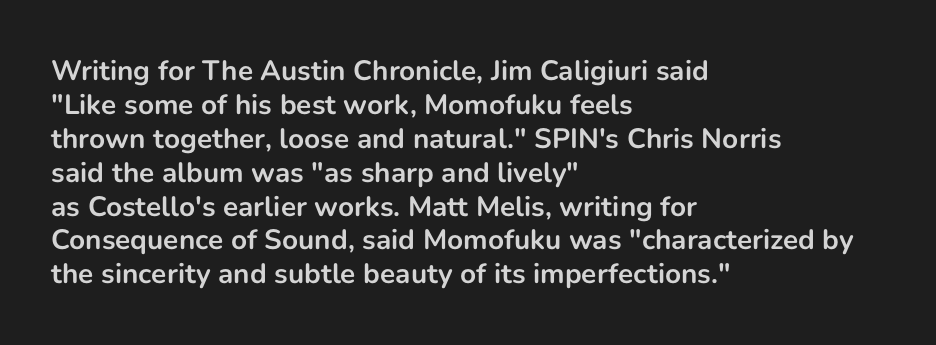
{"serif": "no", "italic": "no", "bold": "yes", "weight": "bold", "width": "normal", "stroke_contrast": "low", "x_height": "medium", "monospaced": "no", "underline": "no", "align": "left", "line_spacing_ratio": 1.21, "letter_spacing": "normal", "letter_spacing_em": 0.0, "glyph_px": 28}
